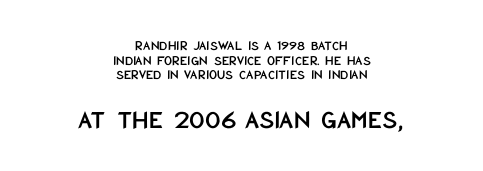
The image shows 27 px text type, upright; set centered, tight line spacing (1.04x), normal letter spacing, not underlined; the second (bottom) block is 1.93x larger.
